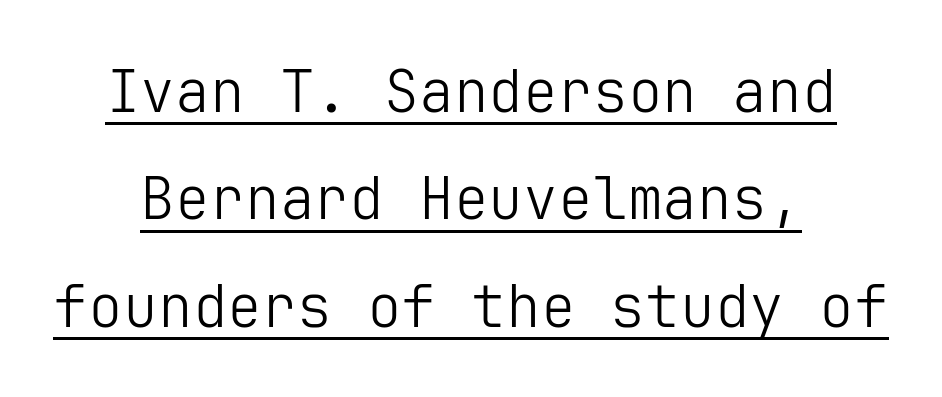
Short note: letters normally spaced. Is this a heavy cut? Hardly; it is regular or lighter. The lines in this sample share a center point and differ in where they start and stop. The rendering shows plain stroke endings on the letterforms — a sans-serif design.
